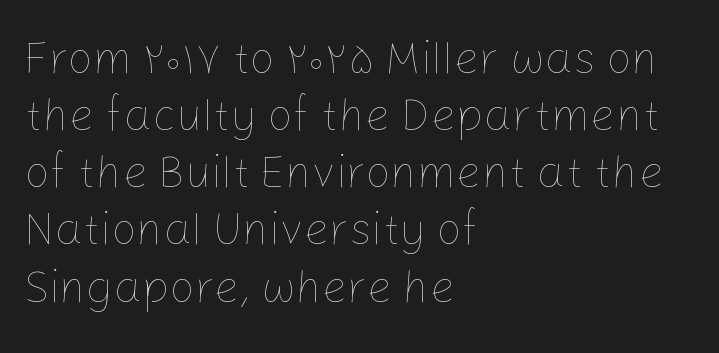
{"italic": "no", "bold": "no", "weight": "thin", "width": "normal", "stroke_contrast": "low", "x_height": "medium", "monospaced": "no", "underline": "no", "align": "left", "line_spacing": "normal", "line_spacing_ratio": 1.27, "letter_spacing": "normal", "letter_spacing_em": 0.0, "glyph_px": 45}
